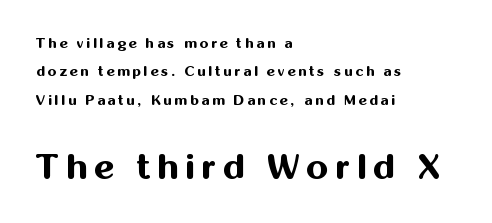
{"serif": "no", "italic": "no", "bold": "yes", "weight": "bold", "width": "normal", "stroke_contrast": "medium", "x_height": "medium", "monospaced": "no", "underline": "no", "align": "left", "line_spacing": "loose", "line_spacing_ratio": 2.02, "letter_spacing": "wide", "letter_spacing_em": 0.2, "larger_block": "second", "size_ratio": 2.5, "glyph_px": 35}
